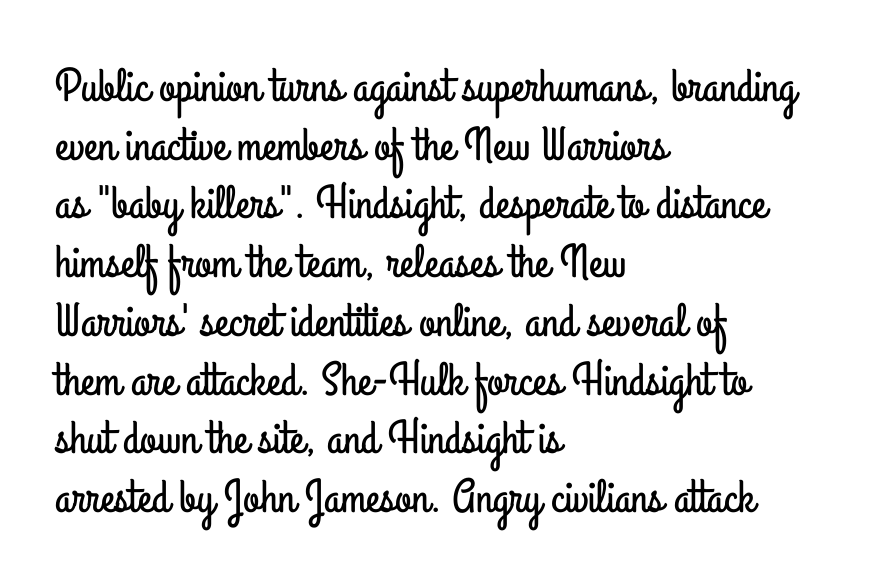
{"serif": "no", "italic": "no", "width": "condensed", "stroke_contrast": "low", "x_height": "small", "monospaced": "no", "underline": "no", "align": "left", "line_spacing": "normal", "line_spacing_ratio": 1.25, "letter_spacing": "normal", "letter_spacing_em": 0.0, "glyph_px": 47}
